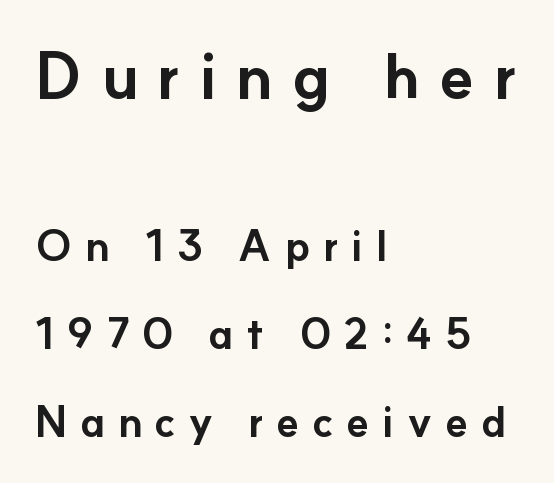
{"serif": "no", "italic": "no", "bold": "yes", "weight": "bold", "width": "normal", "stroke_contrast": "low", "x_height": "small", "monospaced": "no", "underline": "no", "align": "left", "line_spacing": "loose", "line_spacing_ratio": 2.1, "letter_spacing": "wide", "letter_spacing_em": 0.3, "larger_block": "first", "size_ratio": 1.5, "glyph_px": 63}
